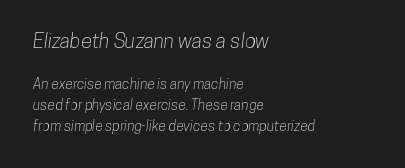
Q: Is the text underlined? A: No.
Q: How is the paragraph aligned? A: Left-aligned.
Q: Is the spacing between letters normal or unusually wide? A: Normal.
Q: Is the spacing between lines tight, normal or loose? A: Normal.
Q: Which block of text is set in a larger size, the first (top) or the second (bottom)? A: The first (top) one.
